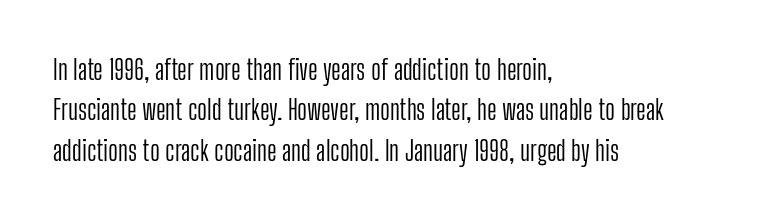
The passage shown stacks its lines at a standard gap. Students, note that the glyphs here touch the page at normal intervals. This reads as an unemphasized weight, regular at the heaviest. Typeset ragged right — the left edge is the straight one. No italicization has been applied; the sample stays upright.
